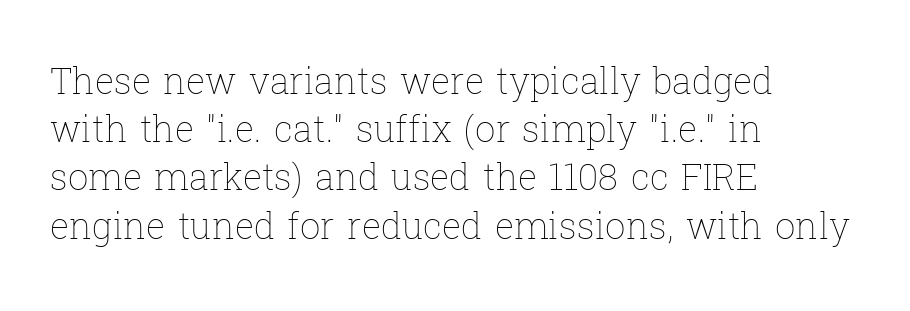
Q: Is the text bold? A: No.
Q: Is the text italic (slanted)? A: No, it is upright.
Q: Is the text underlined? A: No.
Q: How is the paragraph aligned? A: Left-aligned.
Q: Is the spacing between letters normal or unusually wide? A: Normal.
Q: Is the spacing between lines tight, normal or loose? A: Normal.
Q: Width (condensed, normal, or wide)? A: Normal.
Q: Stroke contrast? A: Low.
Q: x-height? A: Medium.
Q: Monospaced? A: No.
